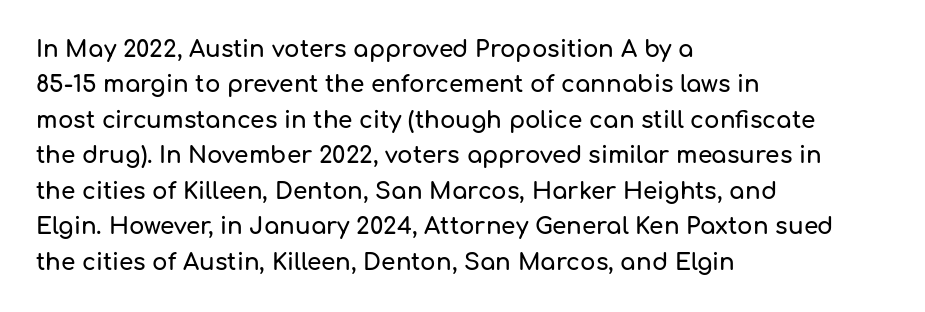
{"italic": "no", "underline": "no", "align": "left", "line_spacing": "normal", "line_spacing_ratio": 1.54, "letter_spacing": "normal", "letter_spacing_em": 0.0, "glyph_px": 23}
